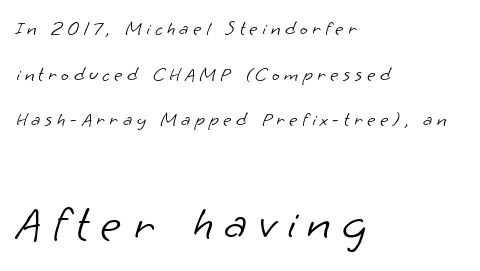
{"serif": "no", "bold": "no", "weight": "light", "width": "normal", "stroke_contrast": "low", "x_height": "small", "monospaced": "no", "underline": "no", "align": "left", "line_spacing": "loose", "line_spacing_ratio": 2.28, "letter_spacing": "wide", "letter_spacing_em": 0.23, "larger_block": "second", "size_ratio": 2.5, "glyph_px": 50}
